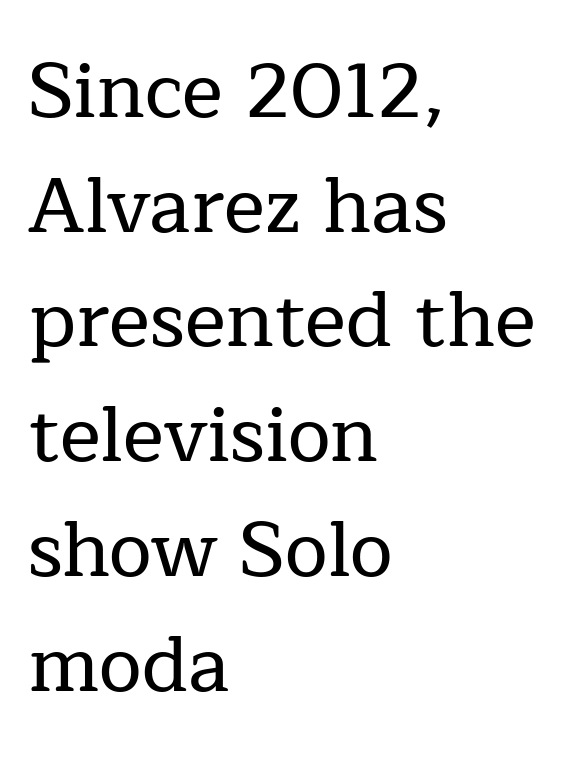
The image shows 77 px serif type, upright; set left-aligned, normal line spacing (1.49x), normal letter spacing, not underlined; low stroke contrast and a medium x-height.
